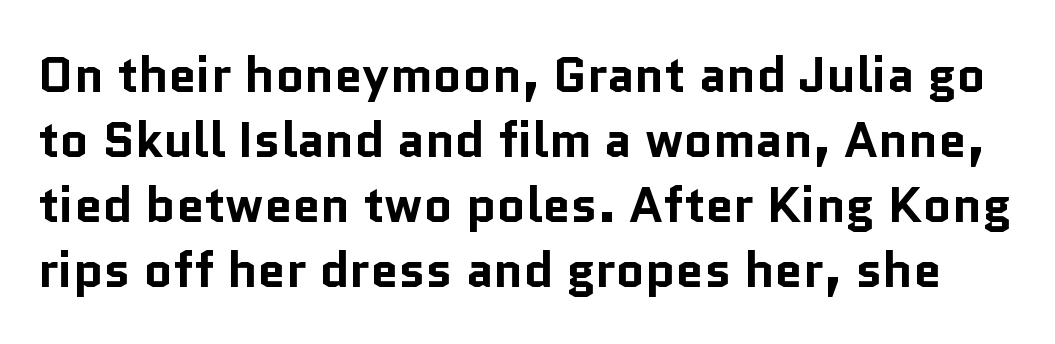
The image shows 50 px bold sans-serif type, upright; set normal line spacing (1.3x), normal letter spacing, not underlined; low stroke contrast and a medium x-height.
